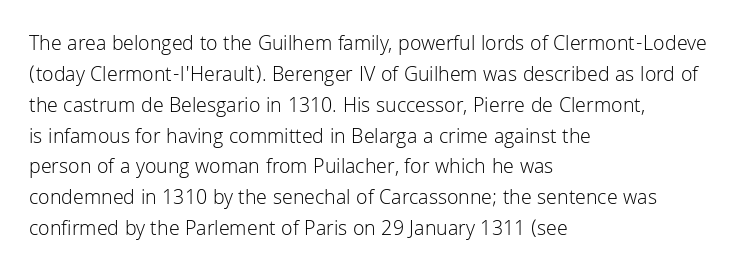
If you drew a line through each stem, it would be perfectly vertical. Leftover space on each line is placed entirely after the last word. The vertical gap from one line to the next is medium. The specimen omits any rule beneath the text block's lines.
